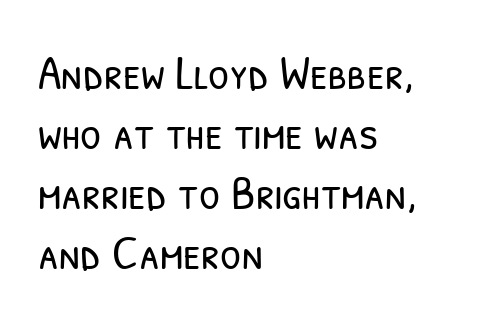
{"serif": "no", "bold": "no", "weight": "light", "width": "condensed", "stroke_contrast": "low", "x_height": "medium", "monospaced": "no", "underline": "no", "align": "left", "line_spacing": "normal", "line_spacing_ratio": 1.25, "letter_spacing": "normal", "letter_spacing_em": 0.0, "glyph_px": 48}
